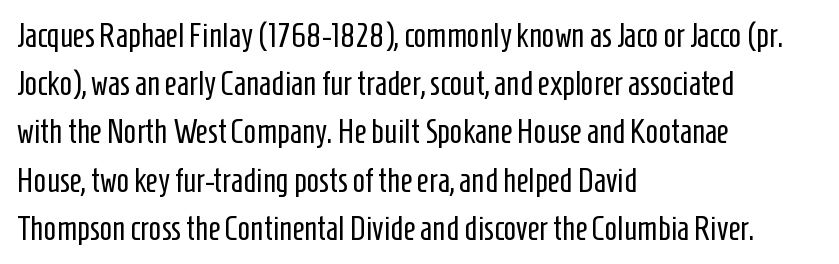
{"serif": "no", "italic": "no", "bold": "no", "weight": "regular", "width": "condensed", "stroke_contrast": "low", "x_height": "medium", "monospaced": "no", "underline": "no", "align": "left", "line_spacing": "normal", "line_spacing_ratio": 1.46, "letter_spacing": "normal", "letter_spacing_em": 0.0, "glyph_px": 33}
